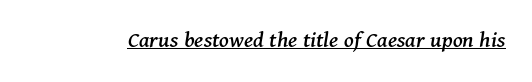
Q: Is the text italic (slanted)? A: Yes, it leans right by about 11 degrees.
Q: Is the text underlined? A: Yes.
Q: Is the spacing between letters normal or unusually wide? A: Normal.
